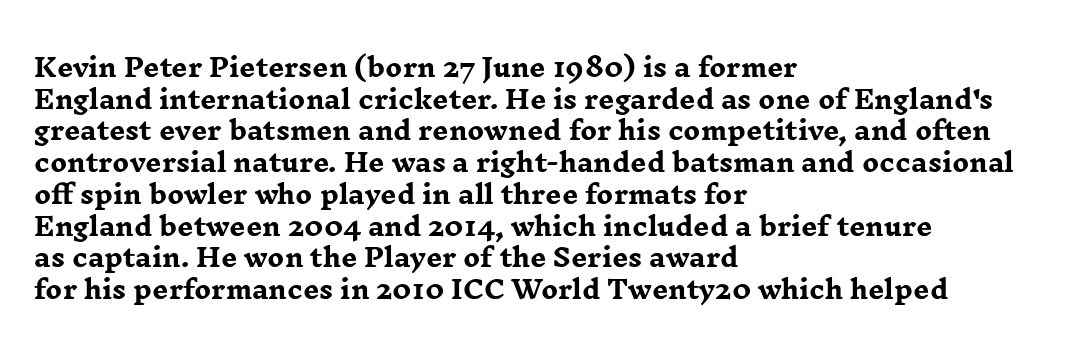
The image shows 25 px bold type, upright; set left-aligned, normal line spacing (1.27x), normal letter spacing, not underlined.
